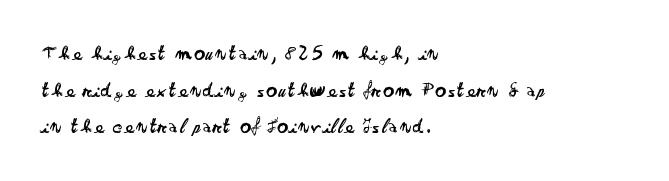
Q: Is the text bold? A: No.
Q: Is the text italic (slanted)? A: No, it is upright.
Q: Is the text underlined? A: No.
Q: How is the paragraph aligned? A: Left-aligned.
